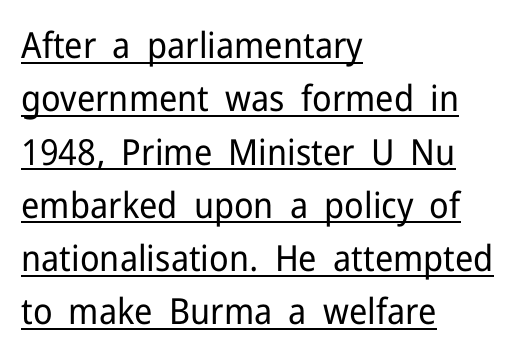
Q: Is the text bold? A: No.
Q: Is the text italic (slanted)? A: No, it is upright.
Q: Is the typeface a serif or a sans-serif typeface? A: Sans-serif.
Q: Is the text underlined? A: Yes.
Q: How is the paragraph aligned? A: Left-aligned.
Q: Is the spacing between letters normal or unusually wide? A: Normal.
Q: Is the spacing between lines tight, normal or loose? A: Normal.
Q: Width (condensed, normal, or wide)? A: Normal.
Q: Stroke contrast? A: Low.
Q: x-height? A: Medium.
Q: Monospaced? A: No.
